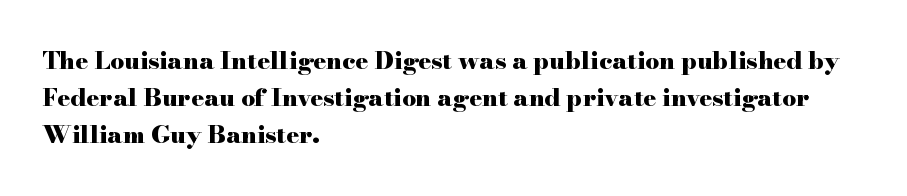
The passage shown has conventional tracking throughout. Underline: absent. The lines in this sample share a left origin and differ only in where they stop. These lines carry a lot of weight — the face is fully bold. Leading: standard. Characters remain perfectly vertical along every line.
